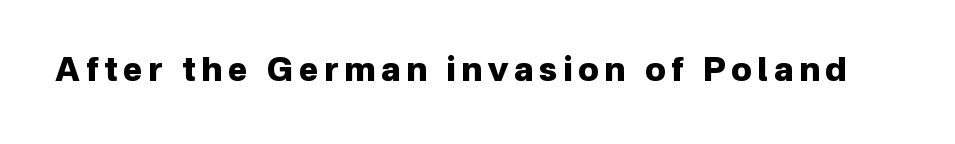
The image shows 33 px heavy sans-serif type, upright; set not underlined; low stroke contrast and a medium x-height.
